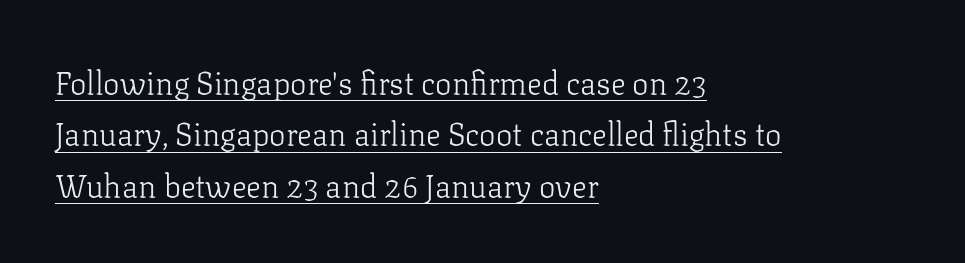
Q: Is the text bold? A: No.
Q: Is the text italic (slanted)? A: No, it is upright.
Q: Is the typeface a serif or a sans-serif typeface? A: Serif.
Q: Is the text underlined? A: Yes.
Q: How is the paragraph aligned? A: Left-aligned.
Q: Is the spacing between letters normal or unusually wide? A: Normal.
Q: Is the spacing between lines tight, normal or loose? A: Normal.
Q: Width (condensed, normal, or wide)? A: Normal.
Q: Stroke contrast? A: Low.
Q: x-height? A: Medium.
Q: Monospaced? A: No.
